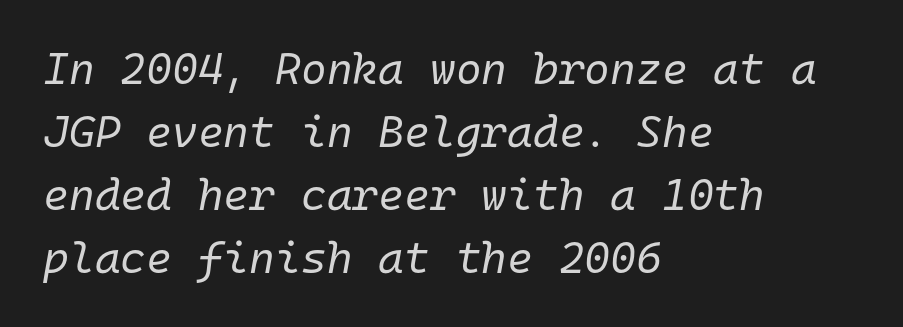
Stem width sits at or under what a default text font uses. The block of text has a typical density, with ordinary space between rows. Every character here occupies the same horizontal width, giving the sample a typewriter-like rhythm. The typesetter chose a ragged-right arrangement here. Letter spacing: default.
